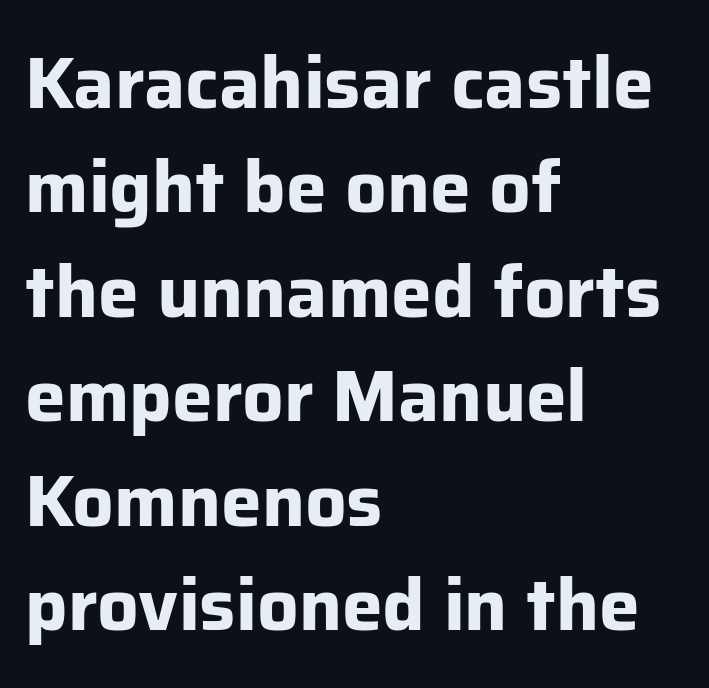
{"serif": "no", "italic": "no", "bold": "yes", "weight": "bold", "width": "normal", "stroke_contrast": "low", "x_height": "medium", "monospaced": "no", "underline": "no", "align": "left", "line_spacing": "normal", "line_spacing_ratio": 1.43, "letter_spacing": "normal", "letter_spacing_em": 0.0, "glyph_px": 73}
